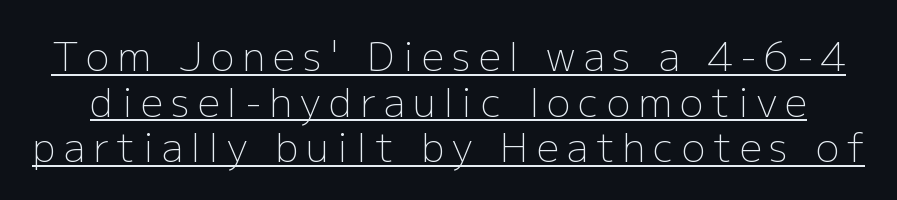
Q: Is the text bold? A: No.
Q: Is the text italic (slanted)? A: No, it is upright.
Q: Is the typeface a serif or a sans-serif typeface? A: Sans-serif.
Q: Is the text underlined? A: Yes.
Q: Is the spacing between letters normal or unusually wide? A: Unusually wide.
Q: Width (condensed, normal, or wide)? A: Normal.
Q: Stroke contrast? A: Low.
Q: x-height? A: Medium.
Q: Monospaced? A: No.
